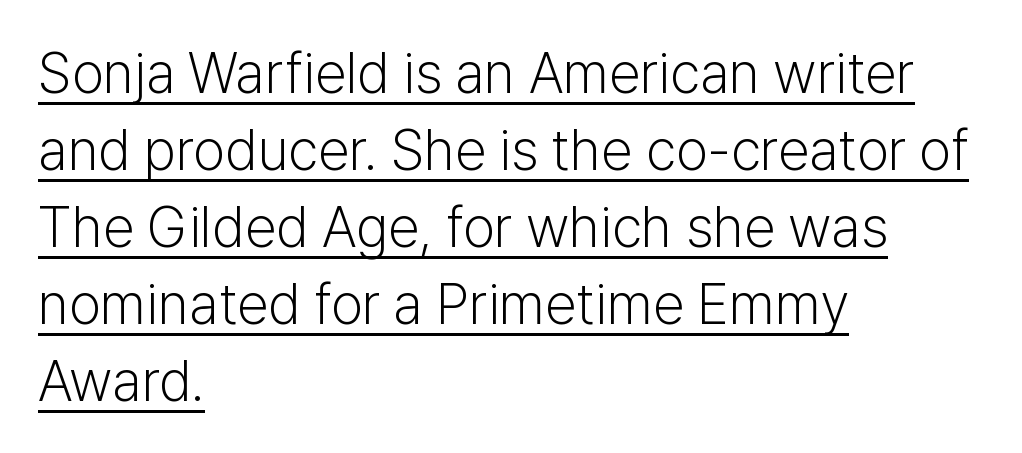
Q: Is the text bold? A: No.
Q: Is the text italic (slanted)? A: No, it is upright.
Q: Is the typeface a serif or a sans-serif typeface? A: Sans-serif.
Q: Is the text underlined? A: Yes.
Q: How is the paragraph aligned? A: Left-aligned.
Q: Is the spacing between letters normal or unusually wide? A: Normal.
Q: Is the spacing between lines tight, normal or loose? A: Normal.
Q: Width (condensed, normal, or wide)? A: Normal.
Q: Stroke contrast? A: Low.
Q: x-height? A: Medium.
Q: Monospaced? A: No.
